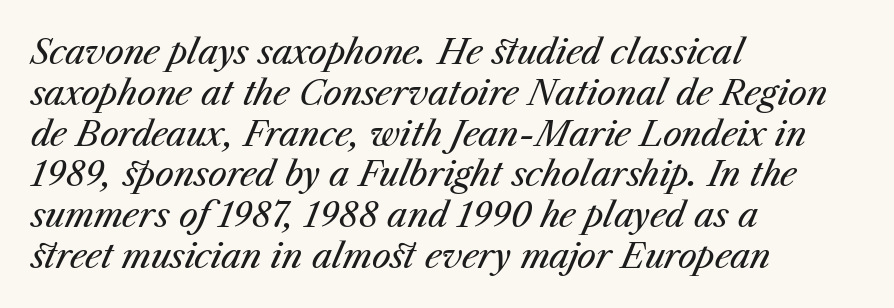
The image shows 34 px regular-weight type, italic (leaning right); set left-aligned, line spacing 1.2x, normal letter spacing, not underlined; medium stroke contrast and a medium x-height.
